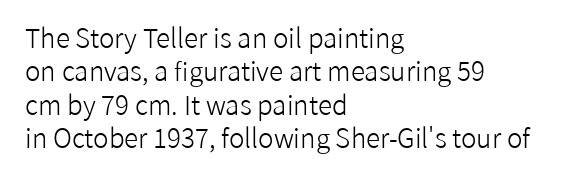
The image shows 26 px text type, upright; set left-aligned, normal line spacing (1.28x), normal letter spacing, not underlined.
